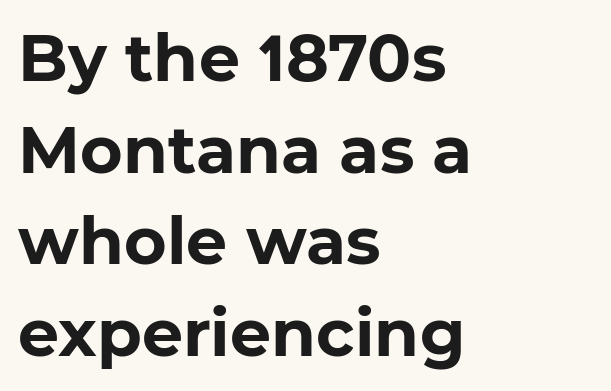
Spacing verdict: proportional, widths tailored to each character. Notice how thick the strokes are: this is what a full bold looks like. This sample uses a sans-serif face. Which margin do the lines hug? The left one — the right edge is uneven.
